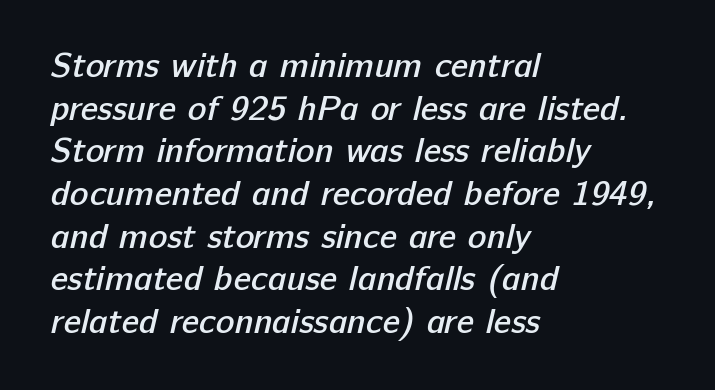
{"serif": "no", "bold": "semi", "weight": "semibold", "width": "normal", "stroke_contrast": "low", "x_height": "medium", "monospaced": "no", "underline": "no", "align": "left", "line_spacing_ratio": 1.22, "letter_spacing": "normal", "letter_spacing_em": 0.0, "glyph_px": 35}
